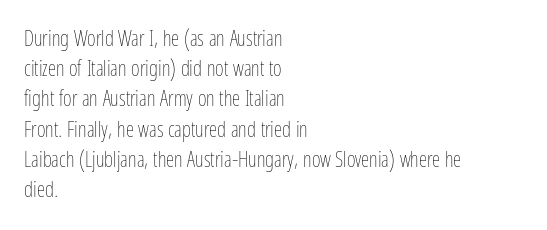
{"italic": "no", "bold": "no", "underline": "no", "align": "left", "line_spacing": "normal", "line_spacing_ratio": 1.44, "letter_spacing": "normal", "letter_spacing_em": 0.0, "glyph_px": 21}
